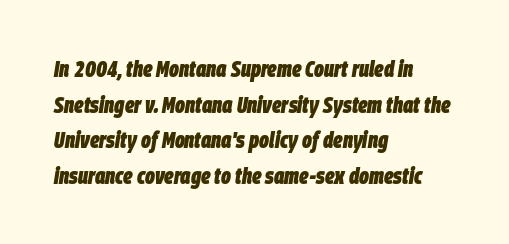
The letters sit at their default tracking, neither squeezed nor spread. The sample has been set heavy, in full bold. The rag falls on the right side of this text block. The leading is moderate, giving the passage an even texture. Any mark beneath the type? The region is blank. The whole block is typeset with a tilt.
